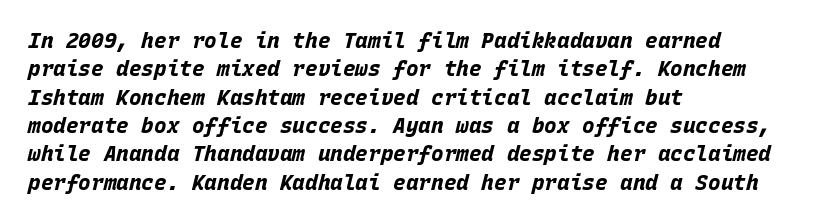
The image shows 21 px bold type, italic (leaning right); set left-aligned, normal line spacing (1.35x), normal letter spacing, not underlined.
